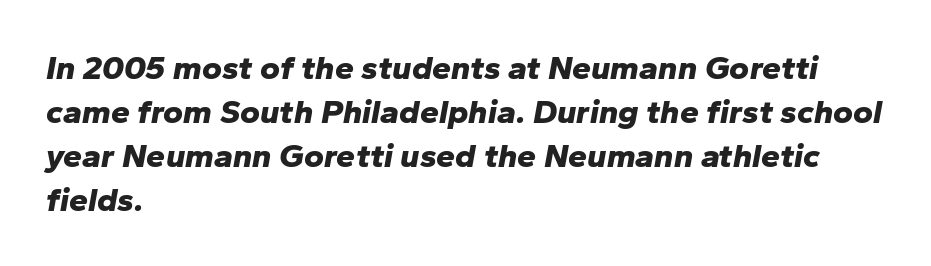
The specimen reads as italic at a glance. Looks like regular typesetting: each glyph gets only the width it needs. Weight: bold. Spacing between characters is what you'd get straight out of the box. The space beneath each line is pristine and unruled.
